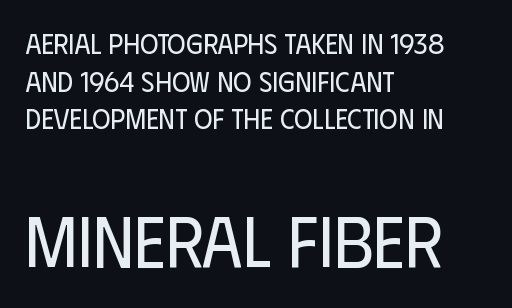
The image shows 71 px regular-weight, condensed sans-serif type, upright; set left-aligned, normal line spacing (1.34x), normal letter spacing, not underlined; the second (bottom) block is 2.54x larger; low stroke contrast and a large x-height.
